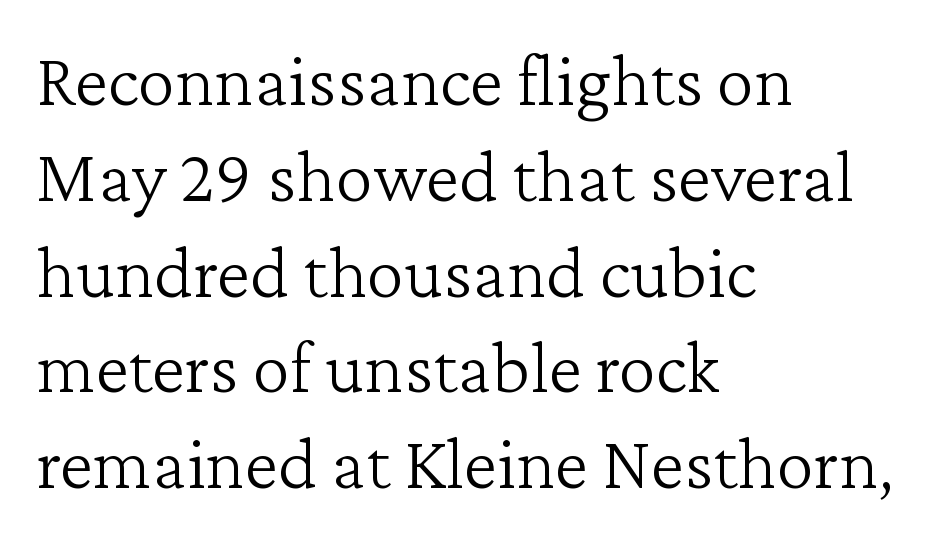
Q: Is the text bold? A: No.
Q: Is the text italic (slanted)? A: No, it is upright.
Q: Is the typeface a serif or a sans-serif typeface? A: Serif.
Q: Is the text underlined? A: No.
Q: How is the paragraph aligned? A: Left-aligned.
Q: Is the spacing between letters normal or unusually wide? A: Normal.
Q: Is the spacing between lines tight, normal or loose? A: Normal.
Q: Width (condensed, normal, or wide)? A: Normal.
Q: Stroke contrast? A: Low.
Q: x-height? A: Medium.
Q: Monospaced? A: No.
